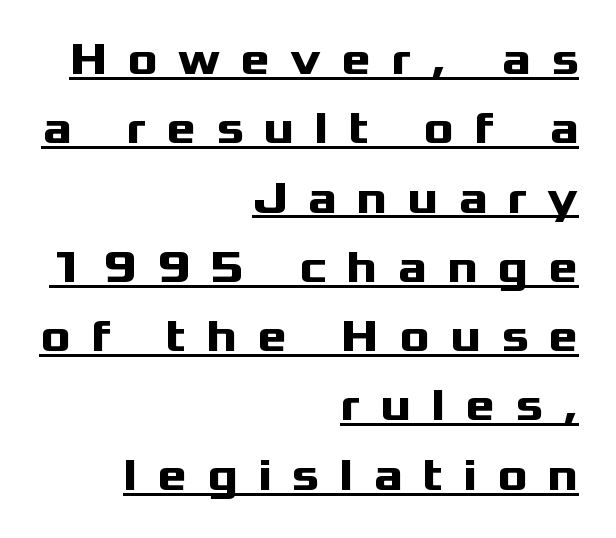
The image shows 45 px heavy, wide sans-serif type, upright; set right-aligned, normal line spacing (1.54x), unusually wide letter spacing (+0.45 em), underlined; medium stroke contrast and a medium x-height.
